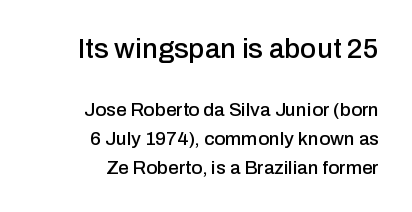
The image shows 28 px sans-serif type, upright; set right-aligned, normal line spacing (1.54x), normal letter spacing, not underlined; the first (top) block is 1.47x larger; low stroke contrast and a medium x-height.
